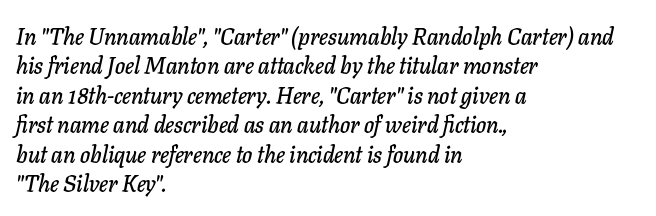
Q: Is the text italic (slanted)? A: Yes, it leans right by about 11 degrees.
Q: Is the text underlined? A: No.
Q: How is the paragraph aligned? A: Left-aligned.
Q: Is the spacing between letters normal or unusually wide? A: Normal.
Q: Is the spacing between lines tight, normal or loose? A: Normal.
